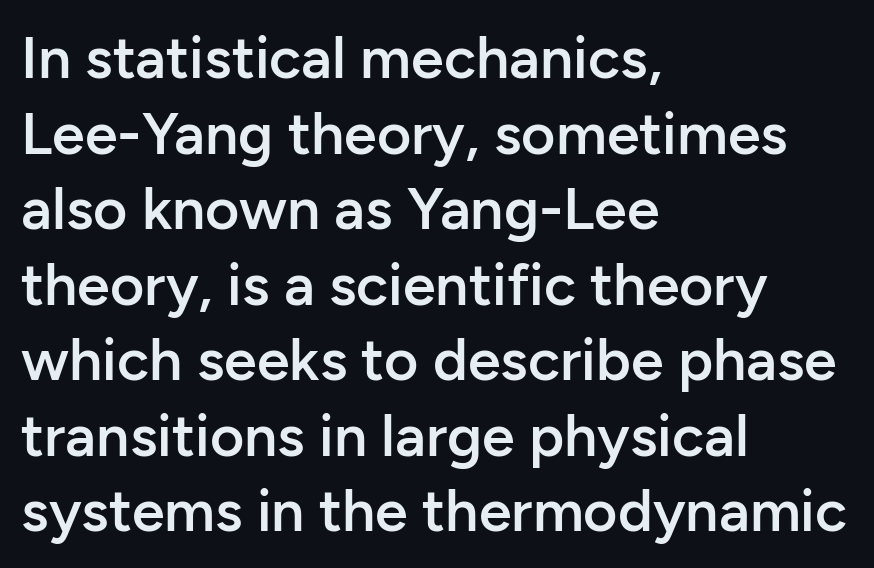
Q: Is the text bold? A: Semi-bold.
Q: Is the text italic (slanted)? A: No, it is upright.
Q: Is the typeface a serif or a sans-serif typeface? A: Sans-serif.
Q: Is the text underlined? A: No.
Q: How is the paragraph aligned? A: Left-aligned.
Q: Is the spacing between letters normal or unusually wide? A: Normal.
Q: Is the spacing between lines tight, normal or loose? A: Normal.
Q: Width (condensed, normal, or wide)? A: Normal.
Q: Stroke contrast? A: Low.
Q: x-height? A: Medium.
Q: Monospaced? A: No.
